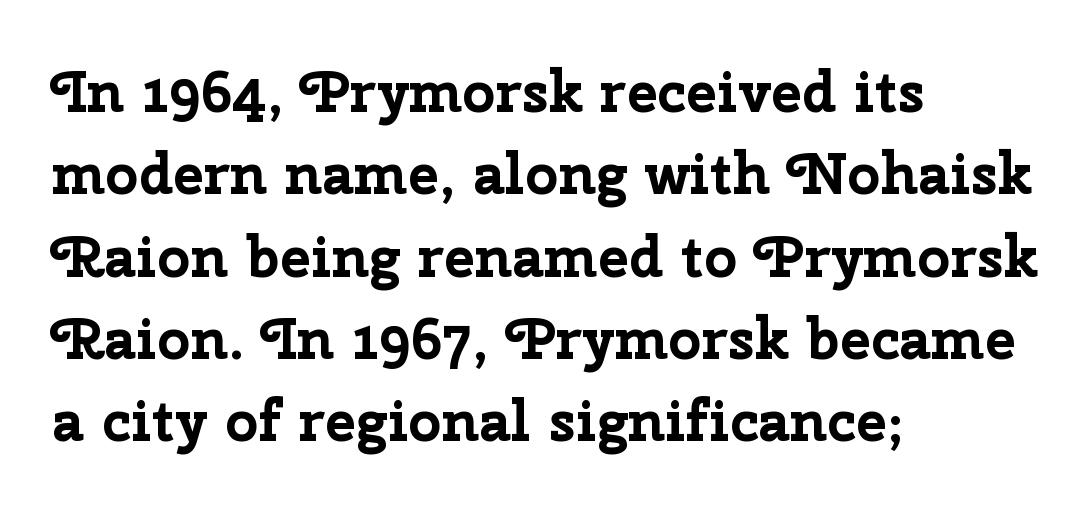
Q: Is the text bold? A: Yes.
Q: Is the text italic (slanted)? A: No, it is upright.
Q: Is the typeface a serif or a sans-serif typeface? A: Sans-serif.
Q: Is the text underlined? A: No.
Q: How is the paragraph aligned? A: Left-aligned.
Q: Is the spacing between letters normal or unusually wide? A: Normal.
Q: Is the spacing between lines tight, normal or loose? A: Normal.
Q: Width (condensed, normal, or wide)? A: Normal.
Q: Stroke contrast? A: Low.
Q: x-height? A: Medium.
Q: Monospaced? A: No.
